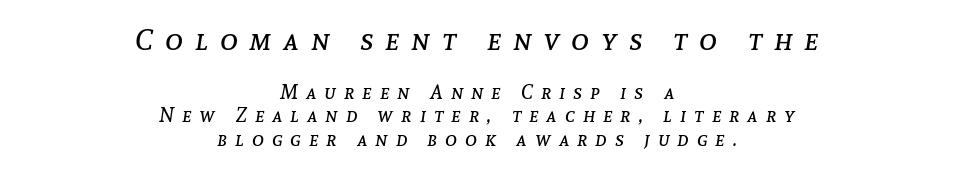
{"italic": "yes", "lean": "right", "slant_degrees": 8, "bold": "no", "weight": "regular", "width": "normal", "stroke_contrast": "low", "x_height": "medium", "monospaced": "no", "underline": "no", "align": "center", "line_spacing_ratio": 1.19, "letter_spacing": "wide", "letter_spacing_em": 0.4, "larger_block": "first", "size_ratio": 1.5, "glyph_px": 30}
